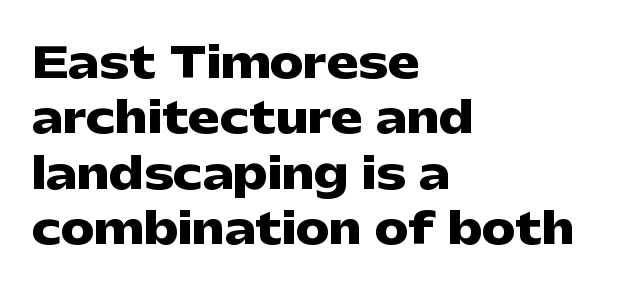
The image shows 42 px heavy, wide sans-serif type, upright; set left-aligned, normal line spacing (1.32x), normal letter spacing, not underlined; low stroke contrast and a medium x-height.
